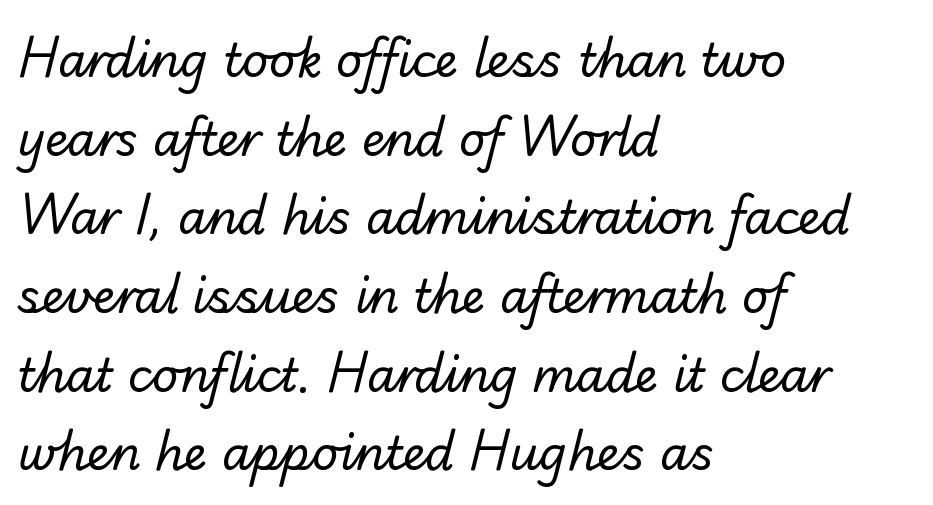
{"serif": "no", "bold": "no", "weight": "regular", "width": "normal", "stroke_contrast": "low", "x_height": "small", "monospaced": "no", "underline": "no", "align": "left", "line_spacing_ratio": 1.71, "letter_spacing": "normal", "letter_spacing_em": 0.0, "glyph_px": 46}
